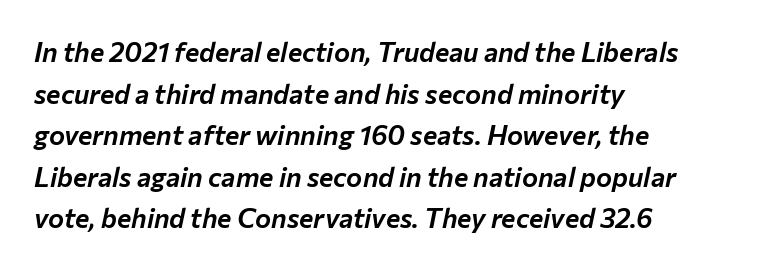
Q: Is the text italic (slanted)? A: Yes, it leans right by about 12 degrees.
Q: Is the text underlined? A: No.
Q: How is the paragraph aligned? A: Left-aligned.
Q: Is the spacing between letters normal or unusually wide? A: Normal.
Q: Is the spacing between lines tight, normal or loose? A: Normal.
